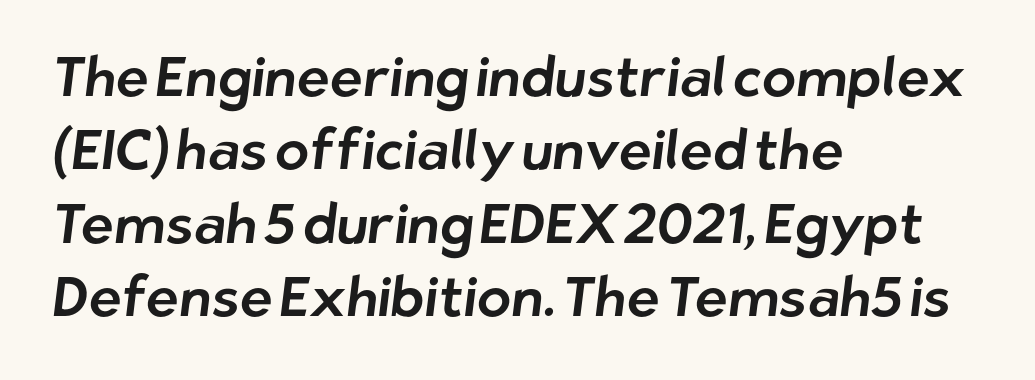
The image shows 56 px sans-serif type; set left-aligned, normal line spacing (1.31x), normal letter spacing, not underlined; low stroke contrast and a medium x-height.
